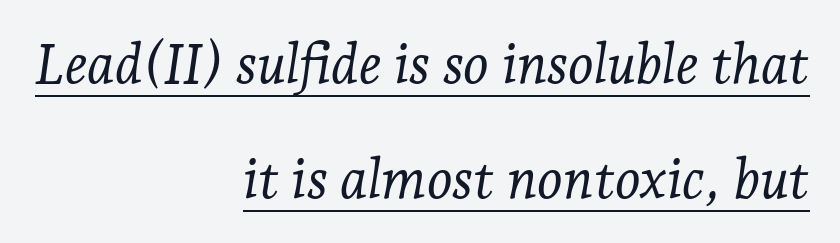
Weight: in the light-to-regular range. Line spacing here is loose. Every word sits above its own underline. This rendering leaves character spacing at its baseline value.
